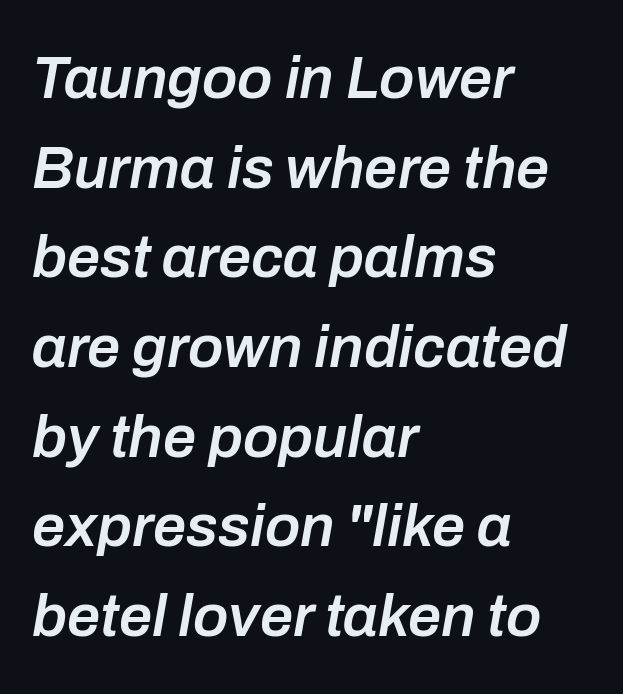
Q: Is the text bold? A: Semi-bold.
Q: Is the text italic (slanted)? A: Yes, it leans right by about 10 degrees.
Q: Is the text underlined? A: No.
Q: How is the paragraph aligned? A: Left-aligned.
Q: Is the spacing between letters normal or unusually wide? A: Normal.
Q: Is the spacing between lines tight, normal or loose? A: Normal.
Q: Width (condensed, normal, or wide)? A: Normal.
Q: Stroke contrast? A: Low.
Q: x-height? A: Medium.
Q: Monospaced? A: No.
